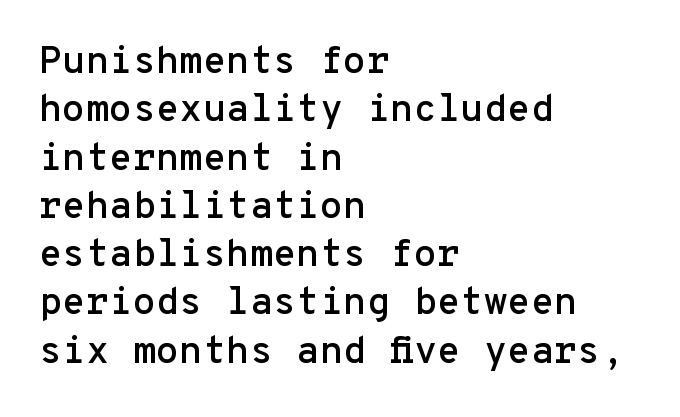
{"serif": "no", "italic": "no", "width": "normal", "stroke_contrast": "low", "x_height": "medium", "monospaced": "yes", "underline": "no", "align": "left", "line_spacing": "normal", "line_spacing_ratio": 1.27, "letter_spacing": "normal", "letter_spacing_em": 0.0, "glyph_px": 38}
